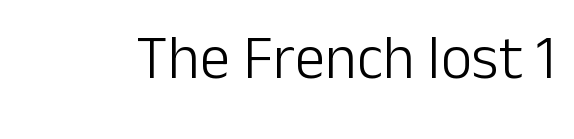
The image shows 61 px light sans-serif type, upright; set normal letter spacing, not underlined; low stroke contrast and a medium x-height.
